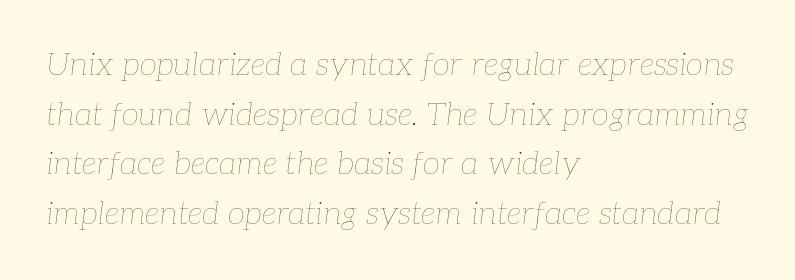
The image shows 32 px thin type, italic (leaning right); set left-aligned, normal line spacing (1.55x), normal letter spacing, not underlined; low stroke contrast and a medium x-height.
